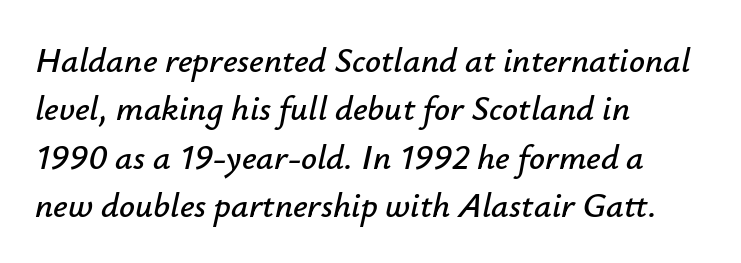
The image shows 35 px text type, italic (leaning right); set left-aligned, normal line spacing (1.38x), normal letter spacing, not underlined; low stroke contrast and a small x-height.
